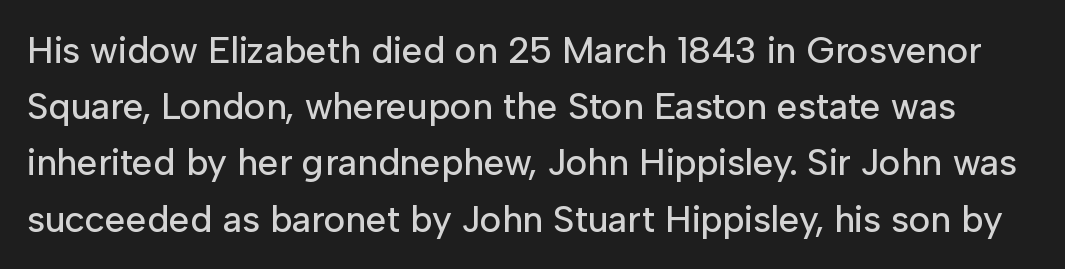
{"serif": "no", "italic": "no", "width": "normal", "stroke_contrast": "low", "x_height": "medium", "monospaced": "no", "underline": "no", "line_spacing": "normal", "line_spacing_ratio": 1.52, "letter_spacing": "normal", "letter_spacing_em": 0.0, "glyph_px": 37}
